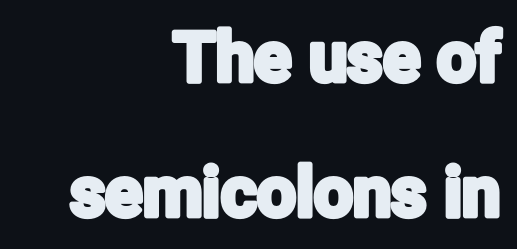
The image shows 69 px condensed sans-serif type, upright; set right-aligned, loose line spacing (1.95x), normal letter spacing, not underlined; low stroke contrast and a medium x-height.
